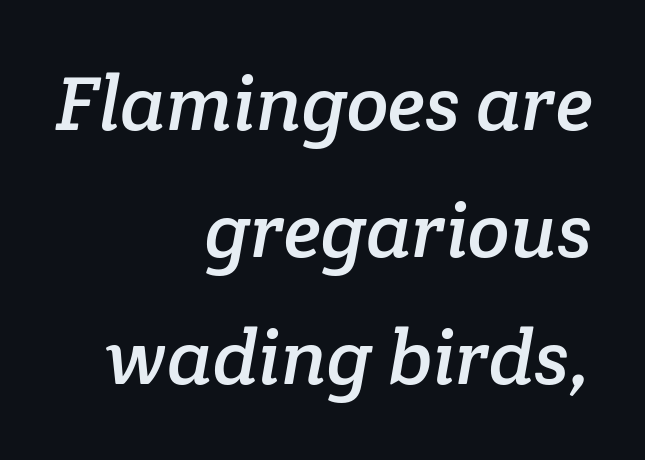
{"serif": "yes", "width": "normal", "stroke_contrast": "low", "x_height": "medium", "monospaced": "no", "underline": "no", "align": "right", "line_spacing": "normal", "line_spacing_ratio": 1.65, "letter_spacing": "normal", "letter_spacing_em": 0.0, "glyph_px": 77}
